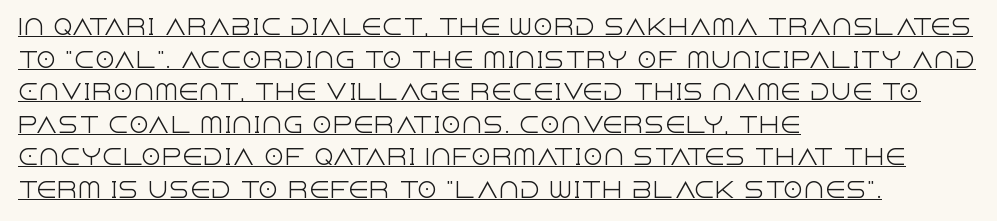
Weight: in the light-to-regular range. Italic: no, the glyphs are upright roman. Does the leading feel generous? No, just average. The line texture is even and compact thanks to regular tracking. The rendering uses the underline text-decoration. Line starts are locked; line ends wander.
